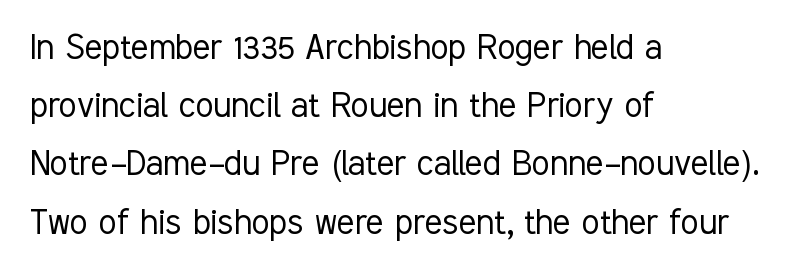
Unlike italic type, these characters show no tilt at all. The horizontal fit of the characters is conventional and even. Heft: none added — not bold. This sample uses a sans-serif face. One-word summary of the alignment: left.
